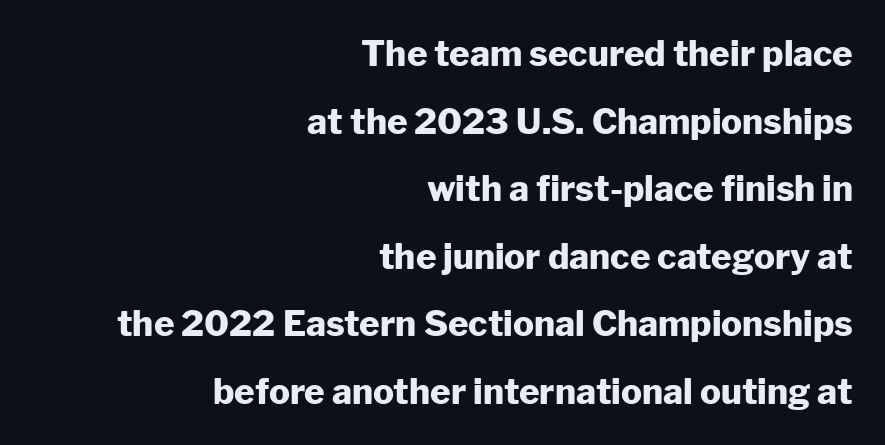
{"serif": "no", "italic": "no", "bold": "yes", "weight": "heavy", "width": "normal", "stroke_contrast": "low", "x_height": "medium", "monospaced": "no", "underline": "no", "align": "right", "line_spacing": "loose", "line_spacing_ratio": 1.93, "letter_spacing": "normal", "letter_spacing_em": 0.0, "glyph_px": 35}
